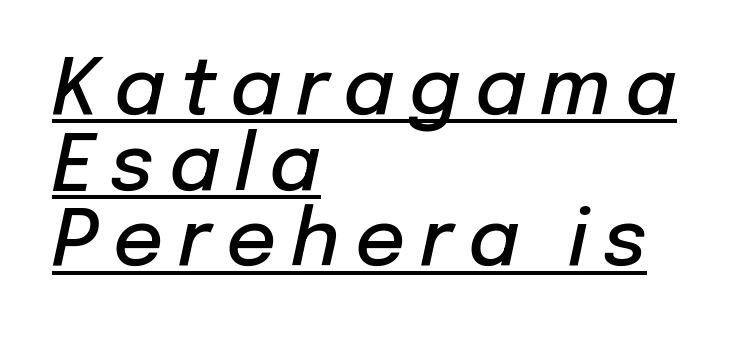
The image shows 78 px semibold type, italic (leaning right); set left-aligned, tight line spacing (0.97x), underlined; low stroke contrast and a medium x-height.
